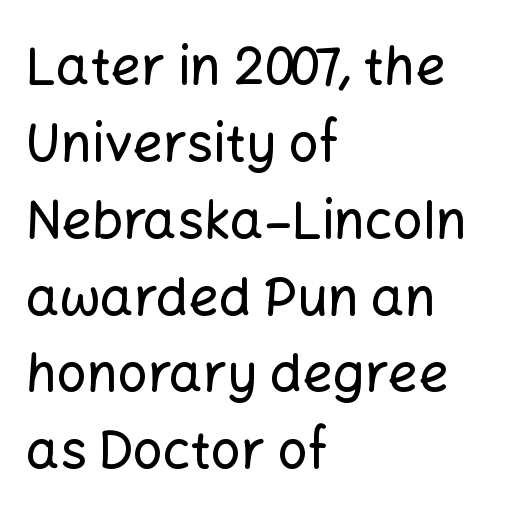
Q: Is the text italic (slanted)? A: No, it is upright.
Q: Is the typeface a serif or a sans-serif typeface? A: Sans-serif.
Q: Is the text underlined? A: No.
Q: How is the paragraph aligned? A: Left-aligned.
Q: Is the spacing between letters normal or unusually wide? A: Normal.
Q: Is the spacing between lines tight, normal or loose? A: Normal.
Q: Width (condensed, normal, or wide)? A: Normal.
Q: Stroke contrast? A: Low.
Q: x-height? A: Medium.
Q: Monospaced? A: No.
